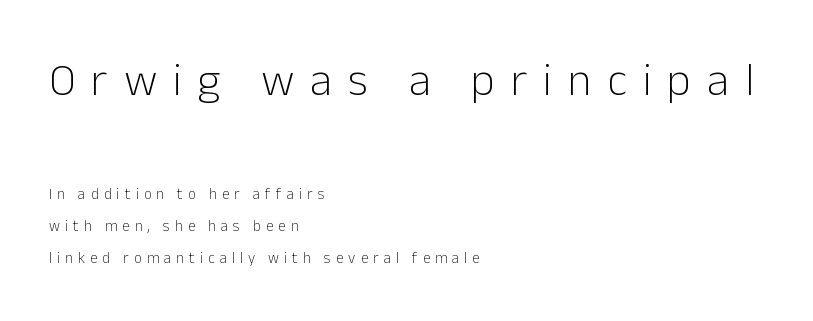
Q: Is the text bold? A: No.
Q: Is the text italic (slanted)? A: No, it is upright.
Q: Is the typeface a serif or a sans-serif typeface? A: Sans-serif.
Q: Is the text underlined? A: No.
Q: How is the paragraph aligned? A: Left-aligned.
Q: Is the spacing between letters normal or unusually wide? A: Unusually wide.
Q: Is the spacing between lines tight, normal or loose? A: Loose.
Q: Which block of text is set in a larger size, the first (top) or the second (bottom)? A: The first (top) one.
Q: Width (condensed, normal, or wide)? A: Normal.
Q: Stroke contrast? A: Low.
Q: x-height? A: Medium.
Q: Monospaced? A: No.
